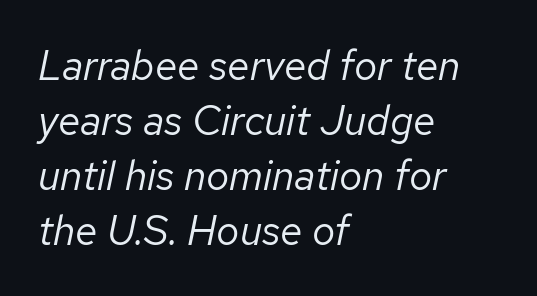
{"italic": "yes", "lean": "right", "slant_degrees": 12, "bold": "no", "weight": "regular", "width": "normal", "stroke_contrast": "low", "x_height": "medium", "monospaced": "no", "underline": "no", "align": "left", "line_spacing": "normal", "line_spacing_ratio": 1.34, "letter_spacing": "normal", "letter_spacing_em": 0.0, "glyph_px": 41}
